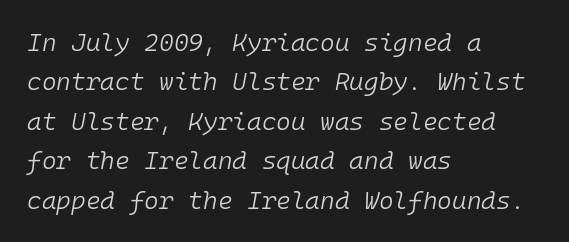
Is the block centered? No — it sits flush against the left margin. This sample uses plain, unmodified letter spacing. The axis of the letterforms is tilted away from vertical. Descender tails drop into unmarked territory.
